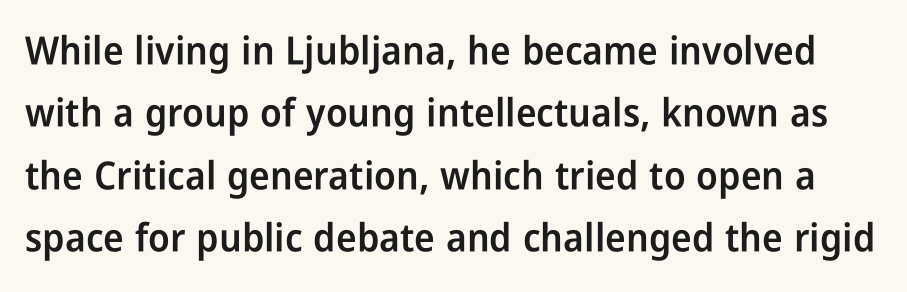
The glyphs are unaccompanied by any horizontal stroke below them. Stroke terminals: plain, sans-serif. Ordinary non-slanted type is in use. The passage shown is typed in a proportional face where columns would drift. Whoever set this chose a conventional vertical rhythm. This sample uses plain, unmodified letter spacing.
